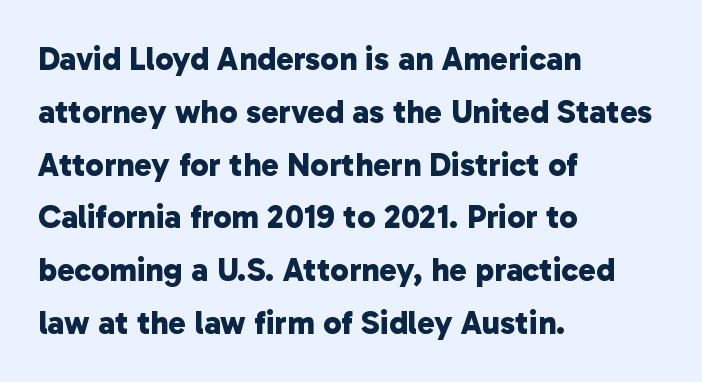
Notice how the passage keeps a crisp vertical edge on the left only. The letters carry no serifs — their stems end cleanly without finishing strokes. The words here are not underlined. The letterforms sit shoulder to shoulder at normal distance.
